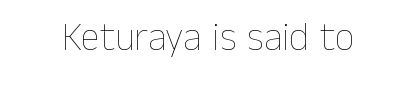
{"italic": "no", "bold": "no", "weight": "thin", "width": "normal", "stroke_contrast": "low", "x_height": "medium", "monospaced": "no", "underline": "no", "letter_spacing": "normal", "letter_spacing_em": 0.0, "glyph_px": 39}
